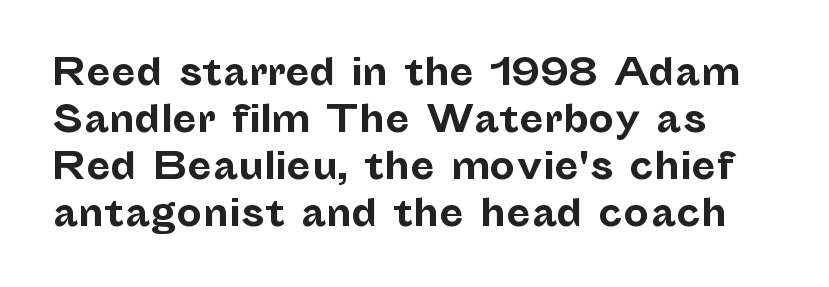
Q: Is the text bold? A: Yes.
Q: Is the text italic (slanted)? A: No, it is upright.
Q: Is the typeface a serif or a sans-serif typeface? A: Sans-serif.
Q: Is the text underlined? A: No.
Q: Is the spacing between letters normal or unusually wide? A: Normal.
Q: Is the spacing between lines tight, normal or loose? A: Normal.
Q: Width (condensed, normal, or wide)? A: Normal.
Q: Stroke contrast? A: Low.
Q: x-height? A: Medium.
Q: Monospaced? A: No.
